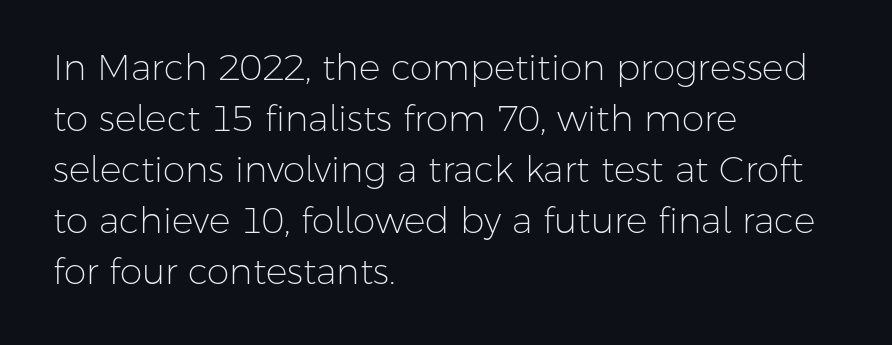
The image shows 36 px light sans-serif type, upright; set left-aligned, normal line spacing (1.42x), normal letter spacing, not underlined; low stroke contrast and a medium x-height.
